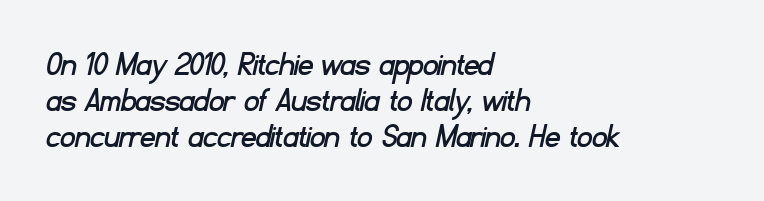
The image shows 36 px sans-serif type; set left-aligned, tight line spacing (1.0x), normal letter spacing, not underlined; low stroke contrast and a small x-height.
